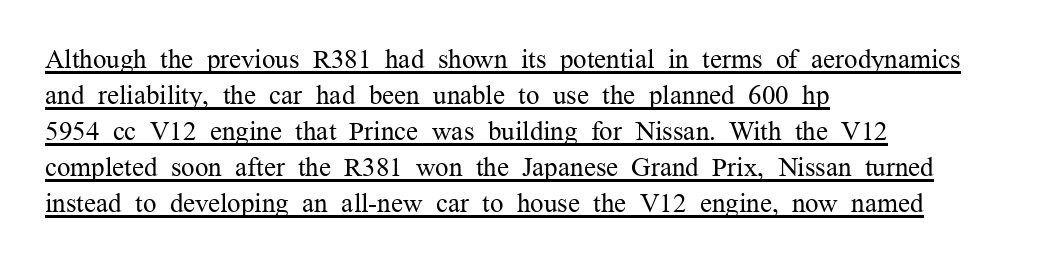
Does extra space separate the letters? No, they use regular spacing. Ordinary non-slanted type is in use. Where is the straight margin? On the left. What's the leading like? Ordinary, nothing unusual. Heft: none added — not bold.
